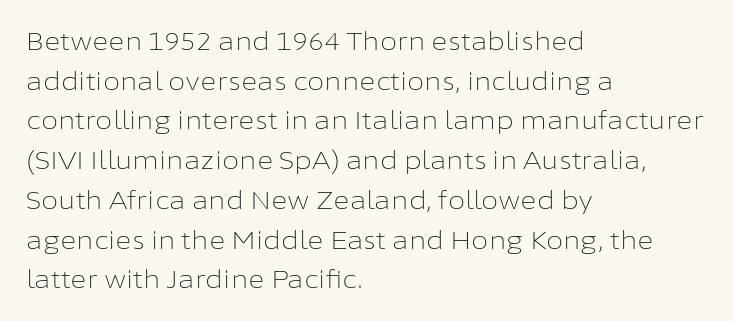
The image shows 25 px text type, upright; set left-aligned, normal line spacing (1.59x), normal letter spacing, not underlined.
